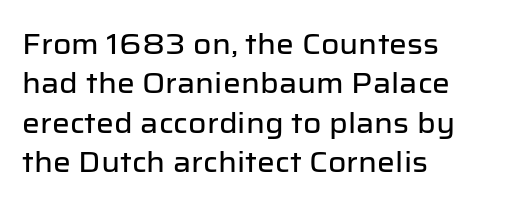
Q: Is the text italic (slanted)? A: No, it is upright.
Q: Is the typeface a serif or a sans-serif typeface? A: Sans-serif.
Q: Is the text underlined? A: No.
Q: How is the paragraph aligned? A: Left-aligned.
Q: Is the spacing between letters normal or unusually wide? A: Normal.
Q: Is the spacing between lines tight, normal or loose? A: Normal.
Q: Width (condensed, normal, or wide)? A: Normal.
Q: Stroke contrast? A: Low.
Q: x-height? A: Medium.
Q: Monospaced? A: No.
